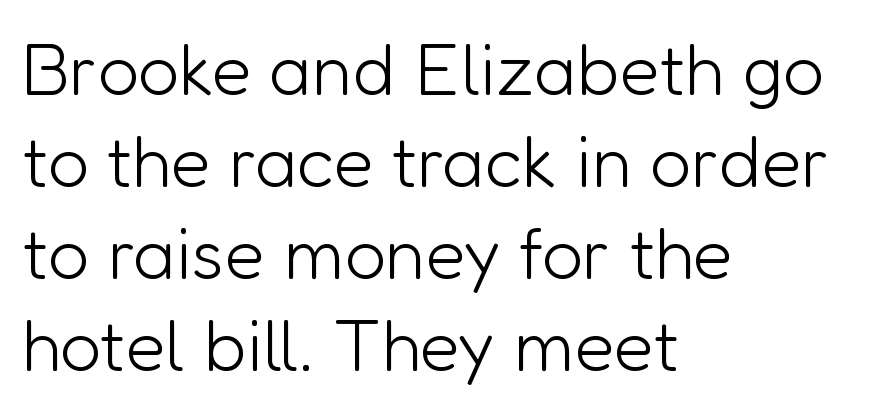
{"serif": "no", "italic": "no", "bold": "no", "weight": "light", "width": "normal", "stroke_contrast": "low", "x_height": "medium", "monospaced": "no", "underline": "no", "align": "left", "line_spacing": "normal", "line_spacing_ratio": 1.26, "letter_spacing": "normal", "letter_spacing_em": 0.0, "glyph_px": 73}
